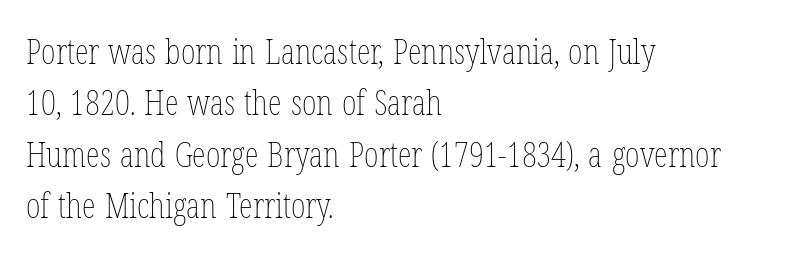
Q: Is the text bold? A: No.
Q: Is the text italic (slanted)? A: No, it is upright.
Q: Is the text underlined? A: No.
Q: How is the paragraph aligned? A: Left-aligned.
Q: Is the spacing between letters normal or unusually wide? A: Normal.
Q: Is the spacing between lines tight, normal or loose? A: Normal.
Q: Width (condensed, normal, or wide)? A: Condensed.
Q: Stroke contrast? A: Low.
Q: x-height? A: Medium.
Q: Monospaced? A: No.
